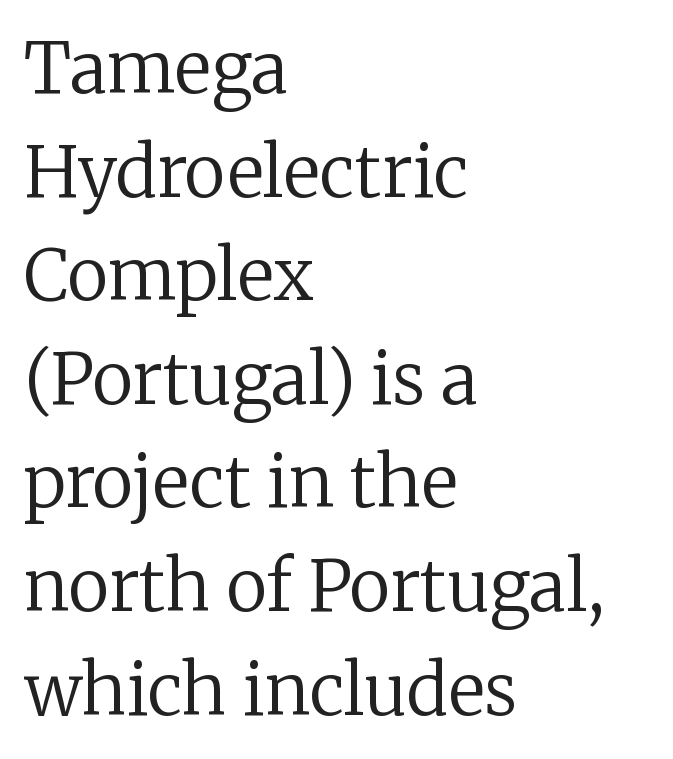
The weight tops out at a normal text grade. Note the varied advance widths — an 'i' is clearly narrower than an 'm'. This sample keeps an unexceptional amount of space between lines. Underlining? Definitely not there. Line beginnings align vertically; line endings do not.
